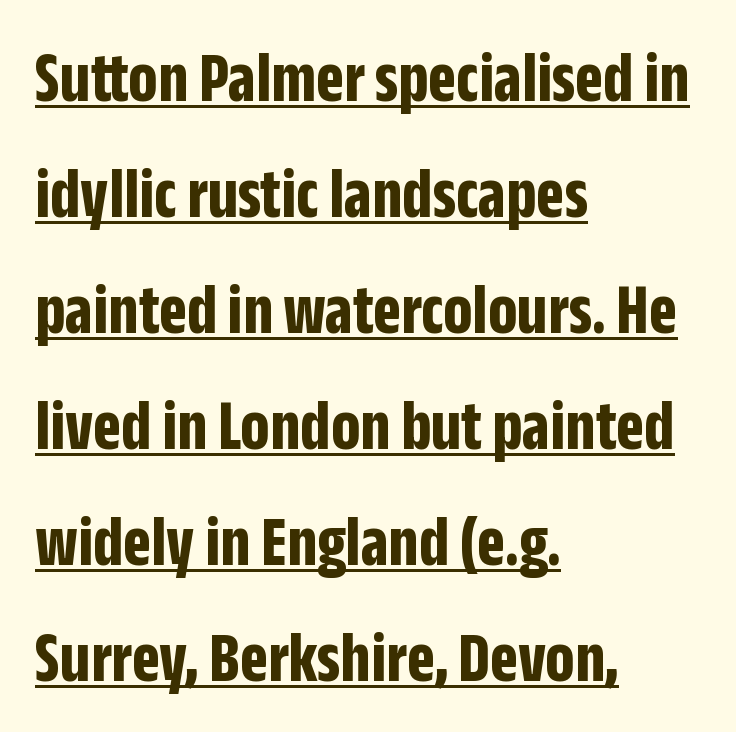
The image shows 73 px bold, condensed sans-serif type, upright; set left-aligned, normal line spacing (1.59x), normal letter spacing, underlined; low stroke contrast and a large x-height.
